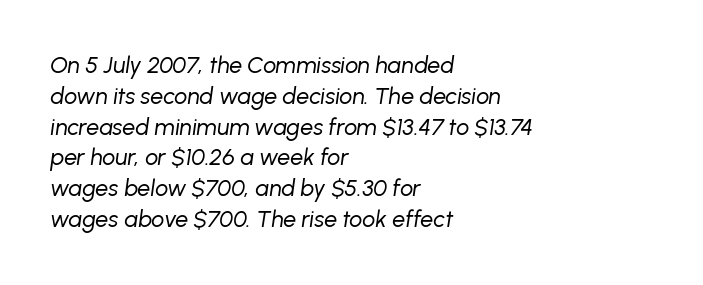
Q: Is the text bold? A: No.
Q: Is the text italic (slanted)? A: Yes, it leans right by about 8 degrees.
Q: Is the text underlined? A: No.
Q: How is the paragraph aligned? A: Left-aligned.
Q: Is the spacing between letters normal or unusually wide? A: Normal.
Q: Is the spacing between lines tight, normal or loose? A: Normal.
